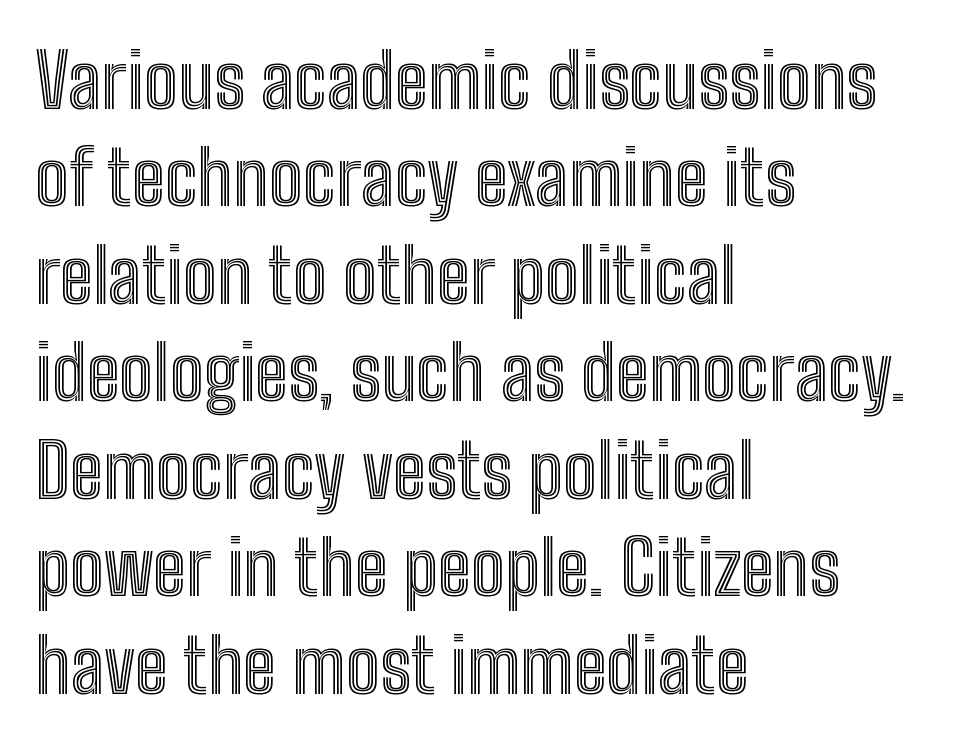
Does extra space separate the letters? No, they use regular spacing. Every row of glyphs begins at an identical x-position on the left. Regarding leading, the lines here are spaced in the standard way. Character widths vary here, with narrow letters taking less room than wide ones. No italicization has been applied; the sample stays upright.
